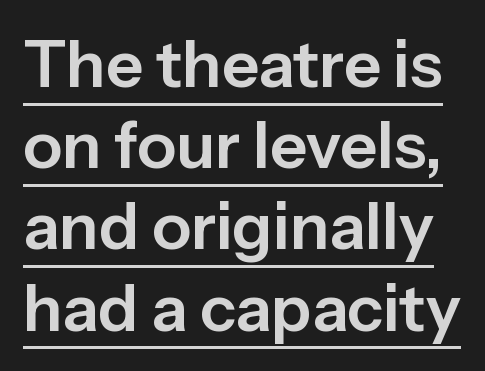
In terms of letterspacing, this is plain default setting. Vertical strokes here are truly vertical. Students, observe: this is what conventionally led text looks like. Classification — sans serif.
